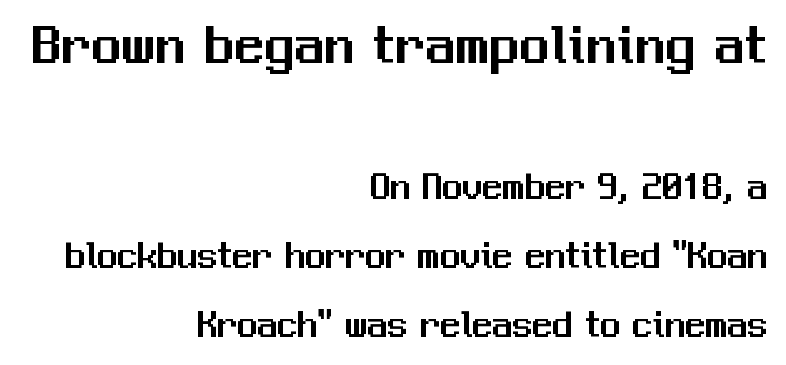
{"serif": "no", "italic": "no", "width": "normal", "stroke_contrast": "medium", "x_height": "medium", "monospaced": "no", "underline": "no", "align": "right", "line_spacing_ratio": 1.72, "letter_spacing": "normal", "letter_spacing_em": 0.0, "larger_block": "first", "size_ratio": 1.5, "glyph_px": 60}
